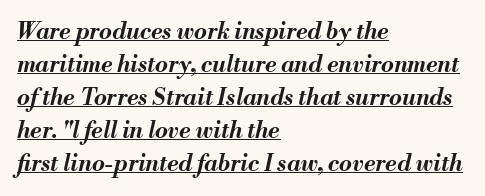
Q: Is the text bold? A: Yes.
Q: Is the text italic (slanted)? A: Yes, it leans right by about 13 degrees.
Q: Is the text underlined? A: Yes.
Q: How is the paragraph aligned? A: Left-aligned.
Q: Is the spacing between letters normal or unusually wide? A: Normal.
Q: Is the spacing between lines tight, normal or loose? A: Normal.
